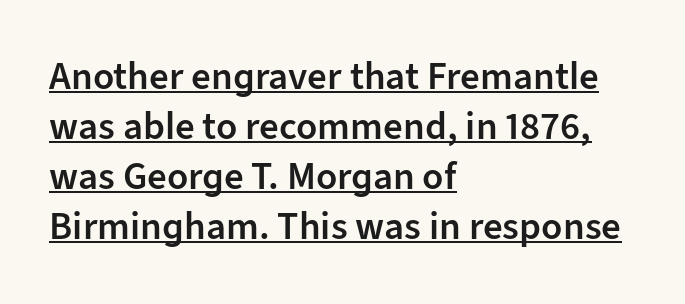
{"serif": "no", "italic": "no", "bold": "semi", "weight": "semibold", "width": "normal", "stroke_contrast": "low", "x_height": "medium", "monospaced": "no", "underline": "yes", "align": "left", "line_spacing": "normal", "line_spacing_ratio": 1.28, "letter_spacing": "normal", "letter_spacing_em": 0.0, "glyph_px": 39}
